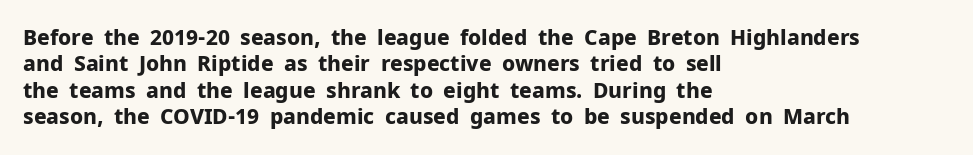
The image shows 21 px bold type, upright; set left-aligned, normal line spacing (1.26x), normal letter spacing, not underlined.
